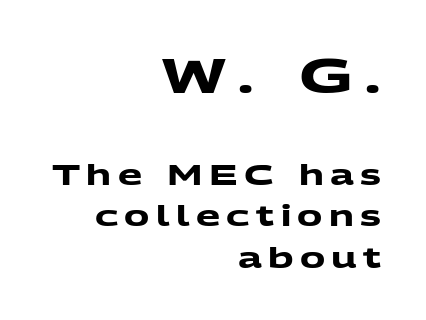
The image shows 49 px heavy, wide sans-serif type; set right-aligned, normal line spacing (1.48x), unusually wide letter spacing (+0.23 em), not underlined; the first (top) block is 1.75x larger; medium stroke contrast and a medium x-height.
